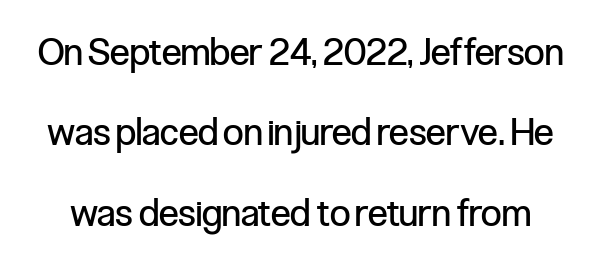
The image shows 37 px regular-weight, condensed sans-serif type, upright; set loose line spacing (2.17x), normal letter spacing, not underlined; low stroke contrast and a medium x-height.
